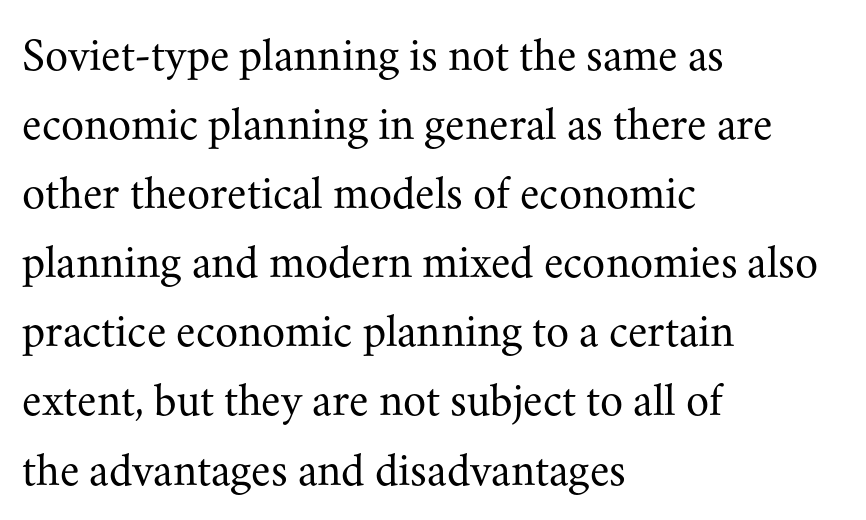
{"serif": "yes", "italic": "no", "bold": "no", "weight": "regular", "width": "normal", "stroke_contrast": "medium", "x_height": "small", "monospaced": "no", "underline": "no", "align": "left", "line_spacing": "normal", "line_spacing_ratio": 1.47, "letter_spacing": "normal", "letter_spacing_em": 0.0, "glyph_px": 47}
